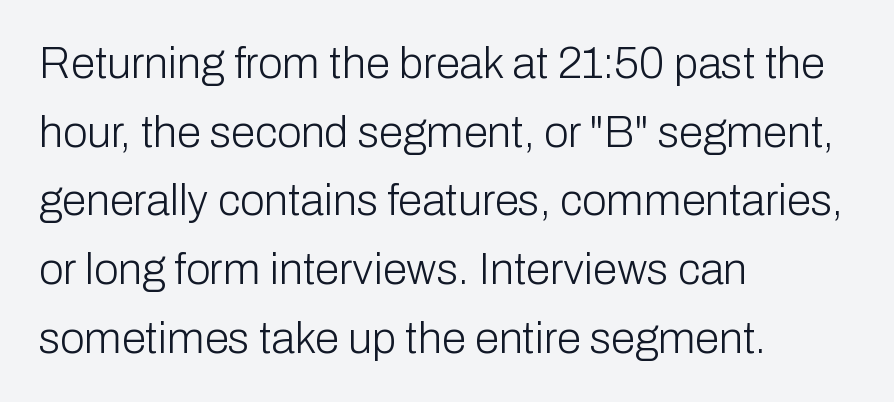
The image shows 44 px light sans-serif type, upright; set left-aligned, normal line spacing (1.56x), normal letter spacing, not underlined; low stroke contrast and a medium x-height.
